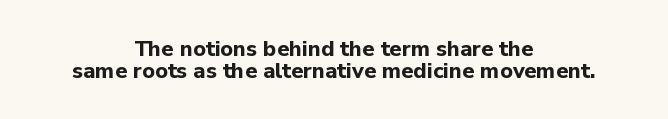
Default kerning and tracking; the words read as compact shapes. What's the leading like? Squeezed, with rows nearly overlapping. These lines were composed using upright roman letters. This is heavy type, rendered in bold. Underlining? Definitely not there. Horizontal alignment here is central, giving a formal, balanced look.
